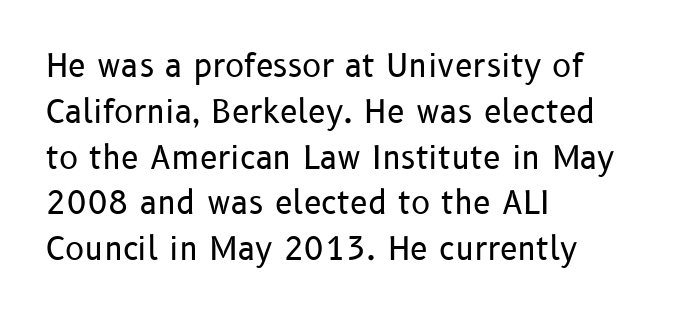
Q: Is the text bold? A: No.
Q: Is the text italic (slanted)? A: No, it is upright.
Q: Is the typeface a serif or a sans-serif typeface? A: Sans-serif.
Q: Is the text underlined? A: No.
Q: How is the paragraph aligned? A: Left-aligned.
Q: Is the spacing between letters normal or unusually wide? A: Normal.
Q: Is the spacing between lines tight, normal or loose? A: Normal.
Q: Width (condensed, normal, or wide)? A: Normal.
Q: Stroke contrast? A: Low.
Q: x-height? A: Medium.
Q: Monospaced? A: No.
